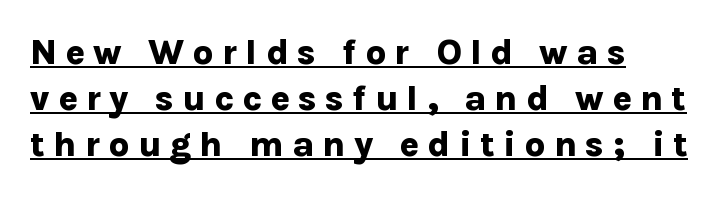
Unlike italic type, these characters show no tilt at all. Baseline-to-baseline distance is the conventional proportion of letter height. The passage shown has open, widely tracked lettering throughout. Somebody hit Ctrl+U on this one — the words are underlined. The paragraph shown leans on its left margin.
